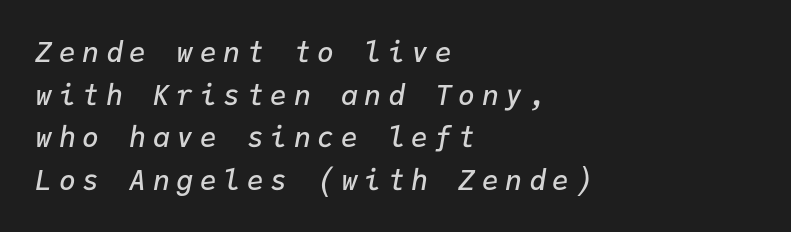
Q: Is the text bold? A: Semi-bold.
Q: Is the text italic (slanted)? A: Yes, it leans right by about 9 degrees.
Q: Is the text underlined? A: No.
Q: How is the paragraph aligned? A: Left-aligned.
Q: Is the spacing between letters normal or unusually wide? A: Unusually wide.
Q: Is the spacing between lines tight, normal or loose? A: Normal.
Q: Width (condensed, normal, or wide)? A: Normal.
Q: Stroke contrast? A: Low.
Q: x-height? A: Medium.
Q: Monospaced? A: Yes.
